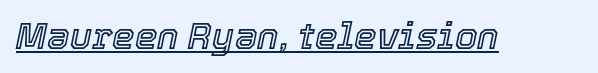
The image shows 36 px text type, italic (leaning right); set normal letter spacing, underlined; a medium x-height.
